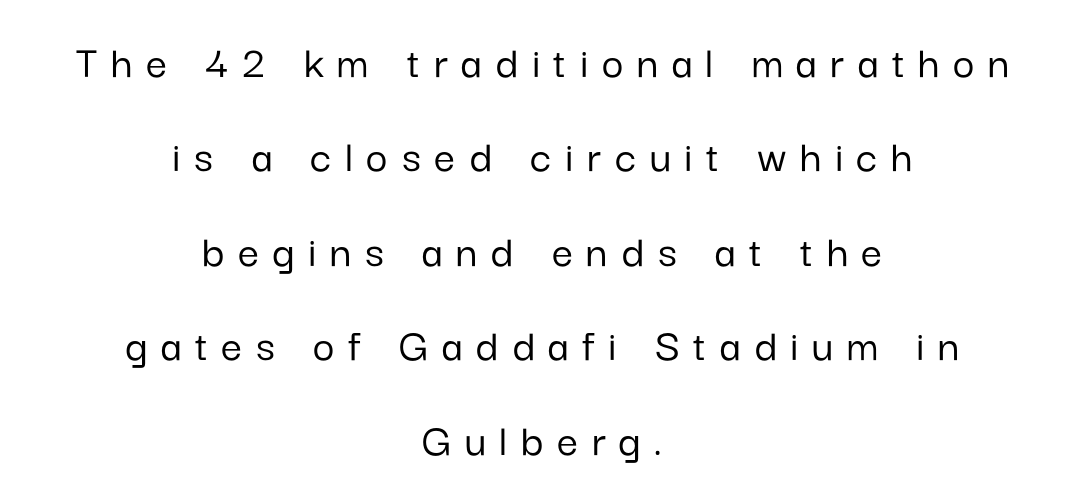
Q: Is the text italic (slanted)? A: No, it is upright.
Q: Is the typeface a serif or a sans-serif typeface? A: Sans-serif.
Q: Is the text underlined? A: No.
Q: How is the paragraph aligned? A: Centered.
Q: Is the spacing between letters normal or unusually wide? A: Unusually wide.
Q: Is the spacing between lines tight, normal or loose? A: Loose.
Q: Width (condensed, normal, or wide)? A: Normal.
Q: Stroke contrast? A: Low.
Q: x-height? A: Medium.
Q: Monospaced? A: No.
